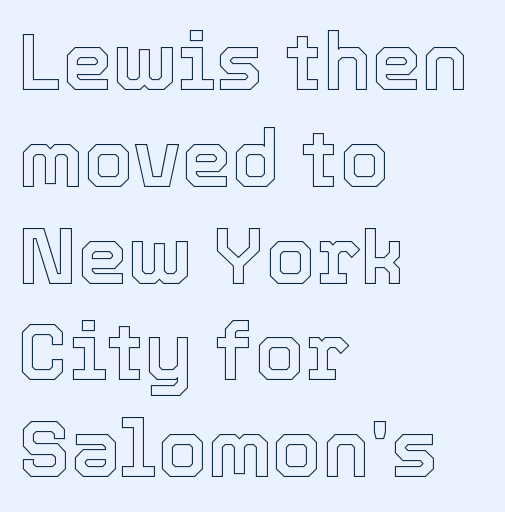
The image shows 80 px text type, upright; set left-aligned, line spacing 1.21x, normal letter spacing, not underlined; a medium x-height.
